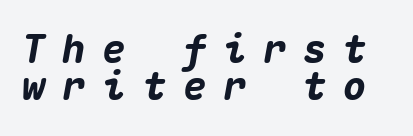
In terms of leading, this rendering errs on the cramped side. The type is letterspaced generously, with wide tracking. Beneath every word, the page is bare. There's an unmistakable incline to the writing here. Pretty heavy lettering here — definitely bold.
